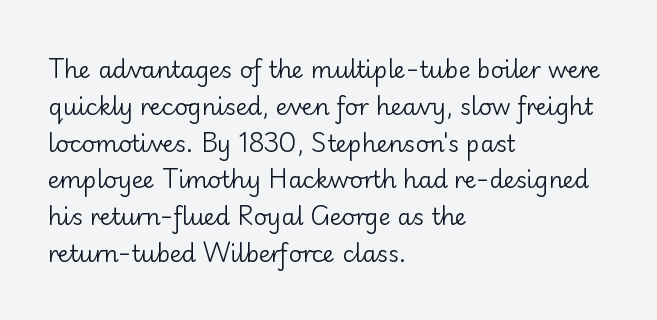
Q: Is the text bold? A: No.
Q: Is the text italic (slanted)? A: No, it is upright.
Q: Is the text underlined? A: No.
Q: How is the paragraph aligned? A: Left-aligned.
Q: Is the spacing between letters normal or unusually wide? A: Normal.
Q: Is the spacing between lines tight, normal or loose? A: Normal.
